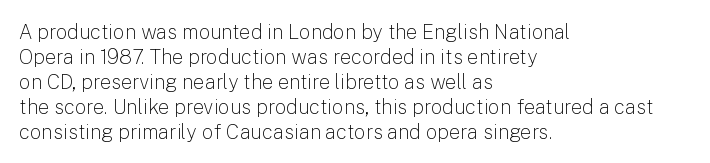
{"italic": "no", "bold": "no", "underline": "no", "align": "left", "line_spacing": "normal", "line_spacing_ratio": 1.25, "letter_spacing": "normal", "letter_spacing_em": 0.0, "glyph_px": 20}
